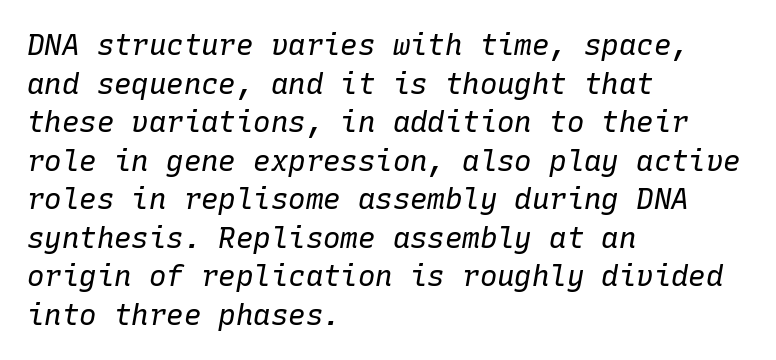
{"italic": "yes", "lean": "right", "slant_degrees": 10, "bold": "no", "weight": "regular", "width": "normal", "stroke_contrast": "low", "x_height": "medium", "monospaced": "yes", "underline": "no", "align": "left", "line_spacing": "normal", "line_spacing_ratio": 1.33, "letter_spacing": "normal", "letter_spacing_em": 0.0, "glyph_px": 29}
